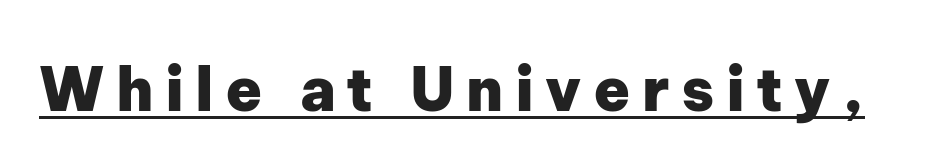
The font's upright variant was chosen for this text. Underlined type. To sum up the face: it is a sans, with no serifs. The characters look thick and weighty, a clear bold. Spacing verdict: proportional, widths tailored to each character.
